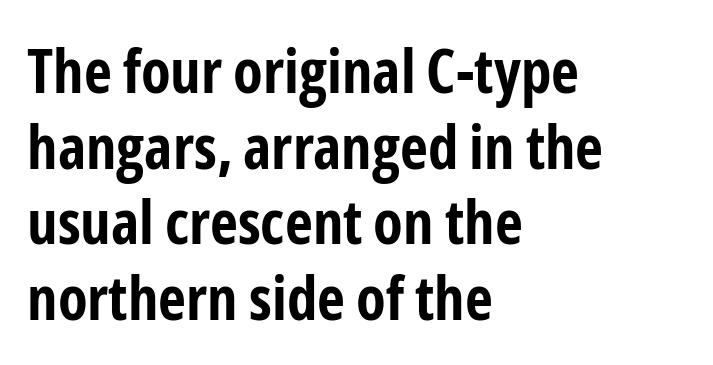
The letters stand straight up with perfectly vertical stems. You could not count columns in this text — the font is proportionally spaced. The paragraph has a hard left edge and a soft right edge. The foot of each line stays bare and open. Examine the stroke ends and you'll find no serifs. Its strokes are broad and dark, the hallmark of bold type.
